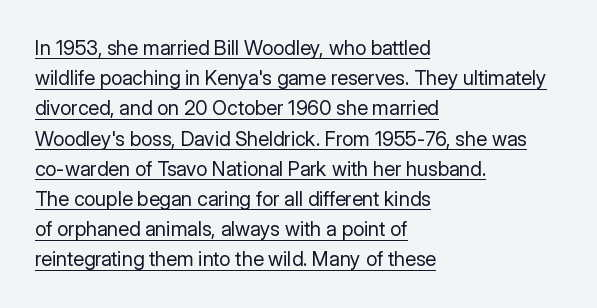
The axis of the letterforms is exactly vertical. The lines in this sample share a left origin and differ only in where they stop. Emphasis is given by a line drawn under the lettering. The horizontal fit of the characters is conventional and even.
